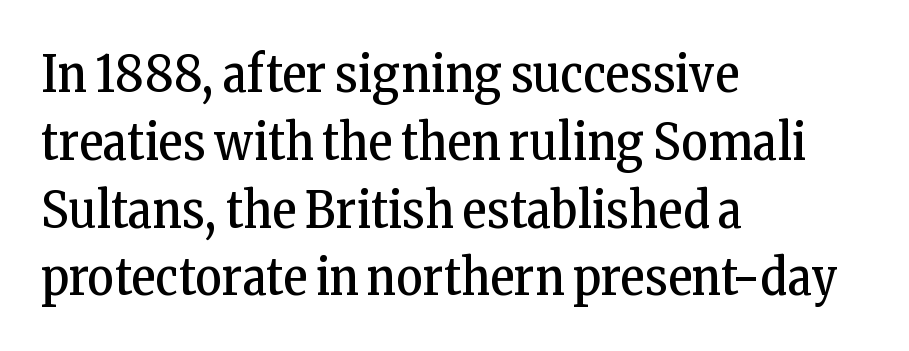
Q: Is the text bold? A: No.
Q: Is the text italic (slanted)? A: No, it is upright.
Q: Is the typeface a serif or a sans-serif typeface? A: Serif.
Q: Is the text underlined? A: No.
Q: How is the paragraph aligned? A: Left-aligned.
Q: Is the spacing between letters normal or unusually wide? A: Normal.
Q: Is the spacing between lines tight, normal or loose? A: Normal.
Q: Width (condensed, normal, or wide)? A: Condensed.
Q: Stroke contrast? A: Low.
Q: x-height? A: Medium.
Q: Monospaced? A: No.
